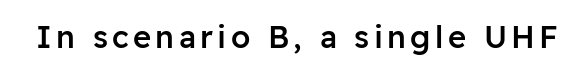
{"serif": "no", "italic": "no", "bold": "semi", "weight": "semibold", "width": "normal", "stroke_contrast": "low", "x_height": "medium", "monospaced": "no", "underline": "no", "glyph_px": 31}
